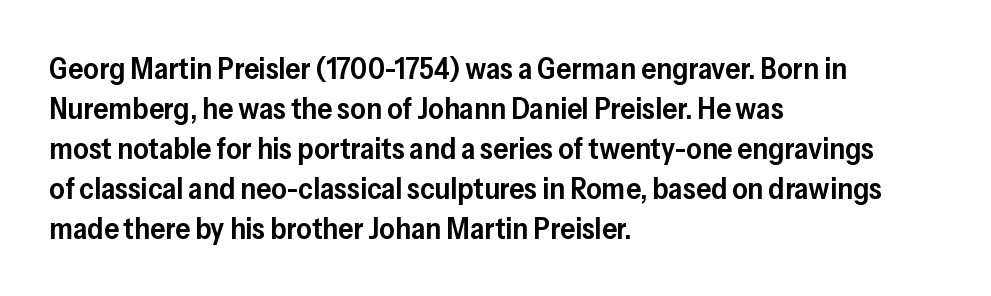
Q: Is the text bold? A: Semi-bold.
Q: Is the text italic (slanted)? A: No, it is upright.
Q: Is the typeface a serif or a sans-serif typeface? A: Sans-serif.
Q: Is the text underlined? A: No.
Q: How is the paragraph aligned? A: Left-aligned.
Q: Is the spacing between letters normal or unusually wide? A: Normal.
Q: Is the spacing between lines tight, normal or loose? A: Normal.
Q: Width (condensed, normal, or wide)? A: Normal.
Q: Stroke contrast? A: Low.
Q: x-height? A: Medium.
Q: Monospaced? A: No.
